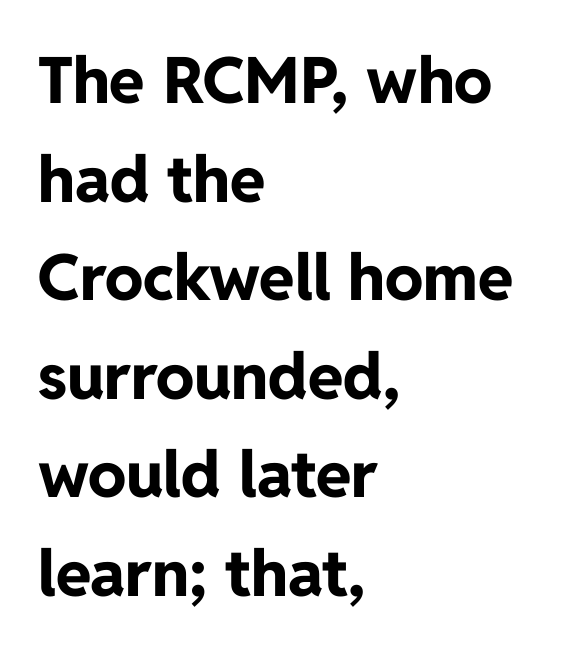
{"serif": "no", "italic": "no", "bold": "yes", "weight": "bold", "width": "normal", "stroke_contrast": "low", "x_height": "medium", "monospaced": "no", "underline": "no", "align": "left", "line_spacing": "normal", "line_spacing_ratio": 1.54, "letter_spacing": "normal", "letter_spacing_em": 0.0, "glyph_px": 64}
